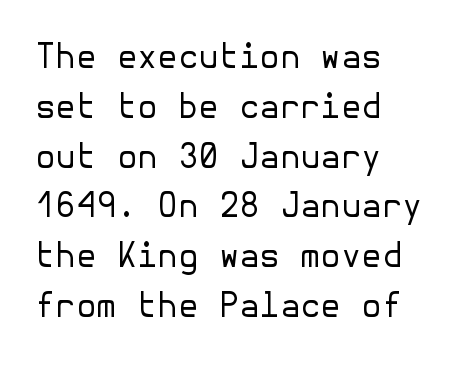
Nothing sits at the stroke ends, so this counts as sans-serif. Nobody touched the tracking dial on this one. If you drew a line through each stem, it would be perfectly vertical. The typesetter chose a ragged-right arrangement here.
